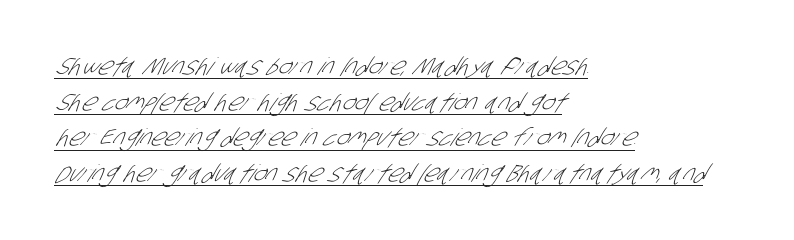
{"bold": "no", "underline": "yes", "align": "left", "line_spacing": "normal", "line_spacing_ratio": 1.48, "letter_spacing": "normal", "letter_spacing_em": 0.0, "glyph_px": 24}
